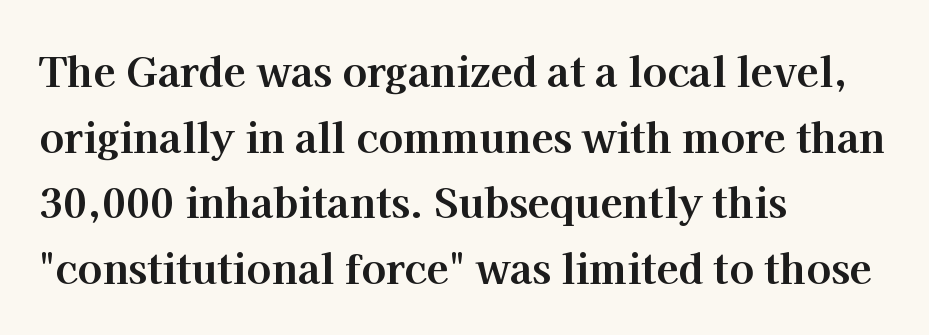
The image shows 41 px bold serif type, upright; set left-aligned, normal line spacing (1.6x), normal letter spacing, not underlined; high stroke contrast and a medium x-height.
